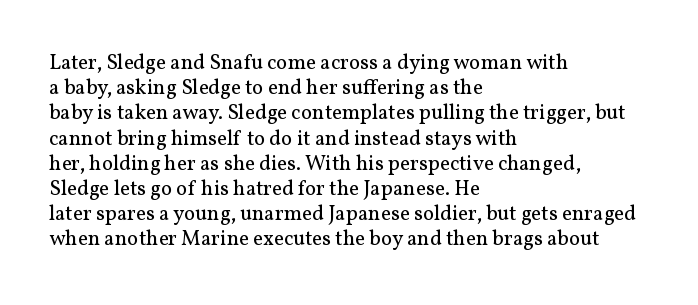
The letterforms sit shoulder to shoulder at normal distance. Typeset ragged right — the left edge is the straight one. The lettering holds an erect, upright posture throughout. Vertical stems look standard width or narrower in stroke. Beneath every word, the page is bare.
